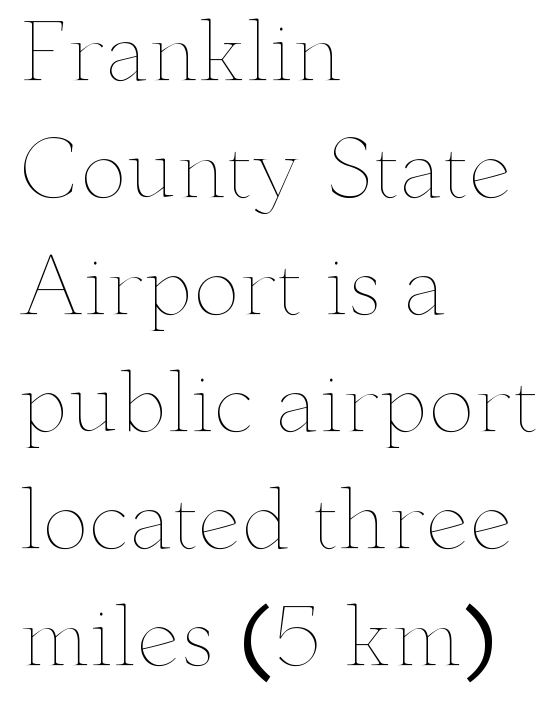
The image shows 78 px thin, wide type, upright; set left-aligned, normal line spacing (1.5x), normal letter spacing, not underlined; low stroke contrast and a small x-height.
